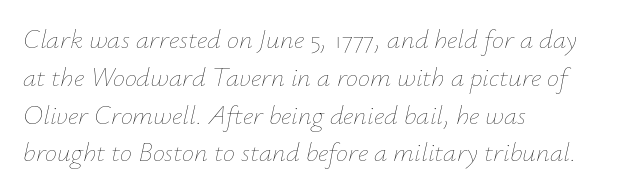
Ink coverage per letter is moderate at most. Does the lettering tilt? It does — this is italic. Has an underline been added? It has not. Each word holds together tightly as a unit, with standard inter-letter gaps.
